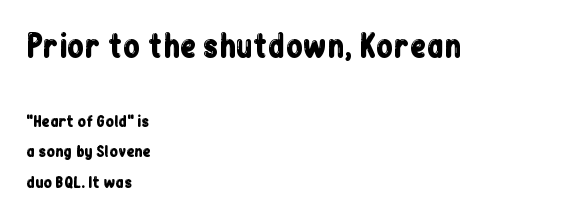
Observe the ordinary spacing: letters are neighbours, not strangers. This sample has the flowing, uneven cadence of proportional lettering. Loosely led — the rows are spread out. The passage shown is not underscored anywhere.
